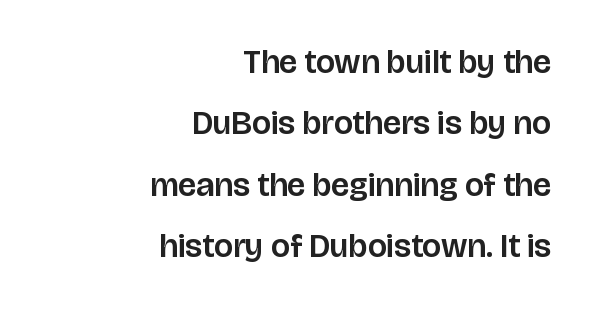
The baseline area is clear. Think of a printed novel: that variable character pitch is what you see here. The letters stand upright; this is a roman face. The rendering keeps characters at their native spacing. Horizontally, the lines are justified to the trailing edge only. A typesetter would label this face a sans.
